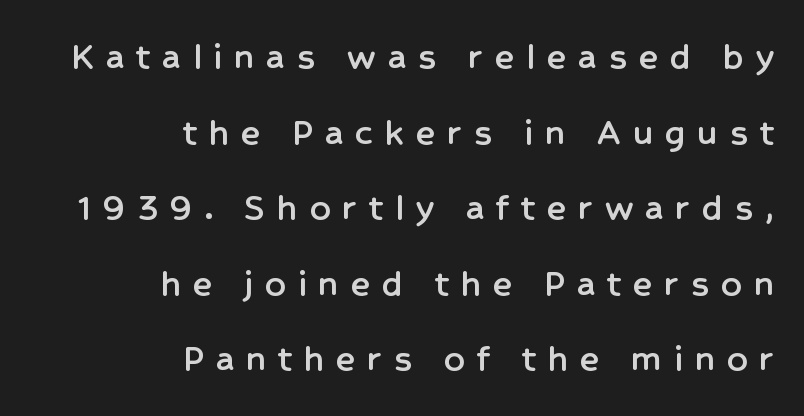
Lines of text with bare space underneath. Stroke terminals: plain, sans-serif. Proportional: the letters do not fall into vertical columns. Students, note that the glyphs here are deliberately spaced far apart. Horizontally, the lines are justified to the trailing edge only. The typography opts for an upright posture over an oblique one.
